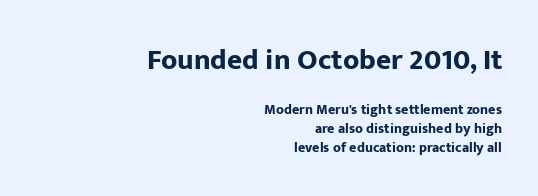
Q: Is the text bold? A: Yes.
Q: Is the text italic (slanted)? A: No, it is upright.
Q: Is the typeface a serif or a sans-serif typeface? A: Sans-serif.
Q: Is the text underlined? A: No.
Q: How is the paragraph aligned? A: Right-aligned.
Q: Is the spacing between letters normal or unusually wide? A: Normal.
Q: Is the spacing between lines tight, normal or loose? A: Normal.
Q: Which block of text is set in a larger size, the first (top) or the second (bottom)? A: The first (top) one.
Q: Width (condensed, normal, or wide)? A: Normal.
Q: Stroke contrast? A: Low.
Q: x-height? A: Medium.
Q: Monospaced? A: No.
